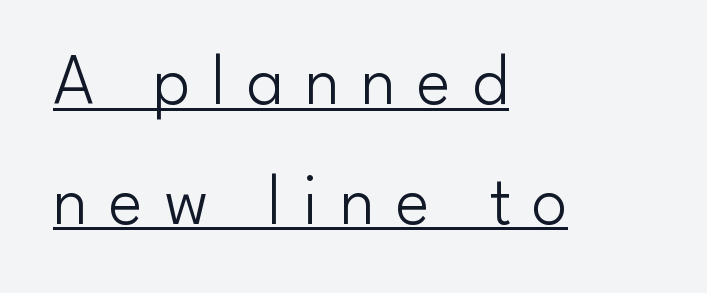
Has an underline been added? It has. The paragraph shown leans on its left margin. Posture: straight, roman, zero tilt. The letters advance in unequal steps, a hallmark of proportional type. Look at the tracking — it's clearly loosened, letters drifting apart. The font sits on the lighter half of the weight spectrum, regular included.
